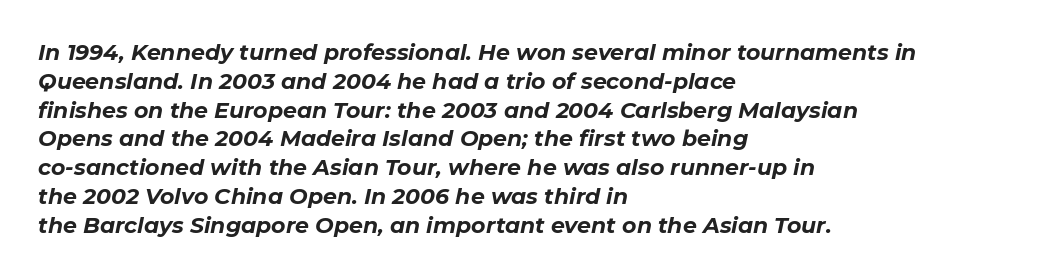
{"italic": "yes", "lean": "right", "slant_degrees": 11, "bold": "yes", "underline": "no", "align": "left", "line_spacing": "normal", "line_spacing_ratio": 1.31, "letter_spacing": "normal", "letter_spacing_em": 0.0, "glyph_px": 22}
